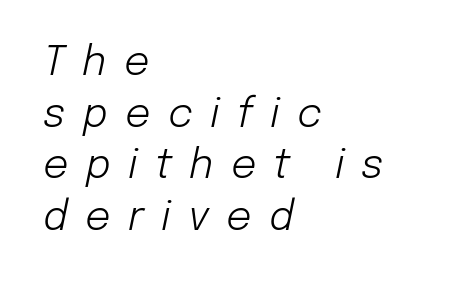
The image shows 40 px light type, italic (leaning right); set left-aligned, normal line spacing (1.29x), unusually wide letter spacing (+0.43 em), not underlined; low stroke contrast and a medium x-height.
